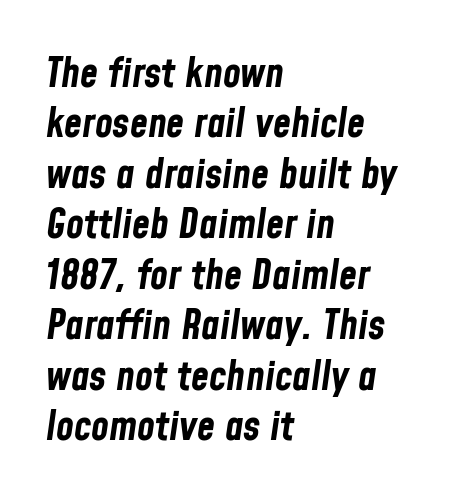
Q: Is the text bold? A: Yes.
Q: Is the text italic (slanted)? A: Yes, it leans right by about 8 degrees.
Q: Is the text underlined? A: No.
Q: How is the paragraph aligned? A: Left-aligned.
Q: Is the spacing between letters normal or unusually wide? A: Normal.
Q: Width (condensed, normal, or wide)? A: Condensed.
Q: Stroke contrast? A: Low.
Q: x-height? A: Medium.
Q: Monospaced? A: No.
